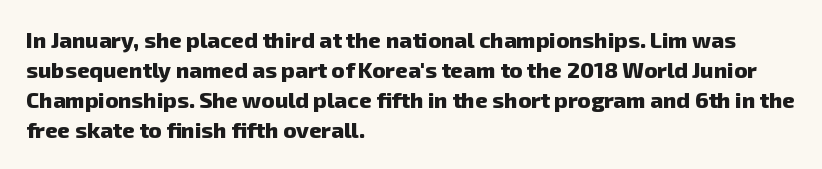
The image shows 22 px bold type; set left-aligned, normal line spacing (1.36x), normal letter spacing, not underlined.
